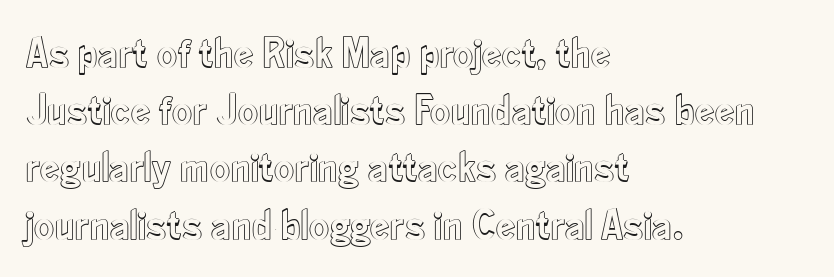
{"italic": "no", "width": "condensed", "x_height": "small", "monospaced": "no", "underline": "no", "align": "left", "line_spacing": "normal", "line_spacing_ratio": 1.3, "letter_spacing": "normal", "letter_spacing_em": 0.0, "glyph_px": 44}
